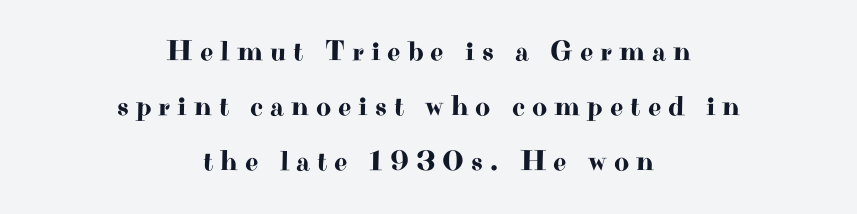
{"serif": "yes", "italic": "no", "width": "wide", "stroke_contrast": "high", "x_height": "small", "monospaced": "no", "underline": "no", "align": "center", "line_spacing": "loose", "line_spacing_ratio": 1.9, "letter_spacing": "wide", "letter_spacing_em": 0.24, "glyph_px": 29}
